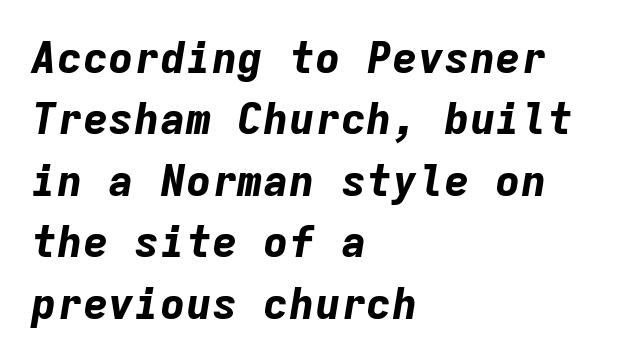
The baseline area is clear. Summary of weight: heavy, a full bold. Left-aligned paragraph, ragged on the right. The passage shown stacks its lines at a standard gap. You could count columns in this text — the font is strictly monospaced. You could call the tracking neutral — neither tight nor loose.
